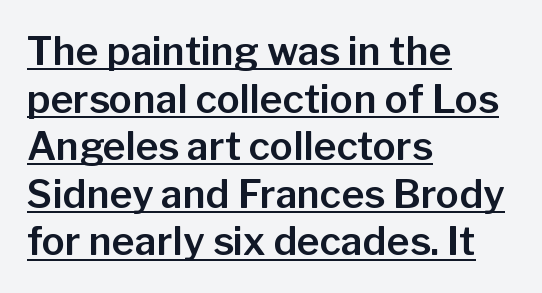
Q: Is the text italic (slanted)? A: No, it is upright.
Q: Is the typeface a serif or a sans-serif typeface? A: Sans-serif.
Q: Is the text underlined? A: Yes.
Q: How is the paragraph aligned? A: Left-aligned.
Q: Is the spacing between letters normal or unusually wide? A: Normal.
Q: Width (condensed, normal, or wide)? A: Normal.
Q: Stroke contrast? A: Low.
Q: x-height? A: Medium.
Q: Monospaced? A: No.
